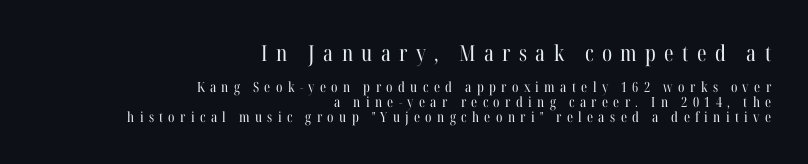
The image shows 22 px text type, upright; set right-aligned, tight line spacing (1.04x), unusually wide letter spacing (+0.38 em), not underlined; the first (top) block is 1.57x larger.
